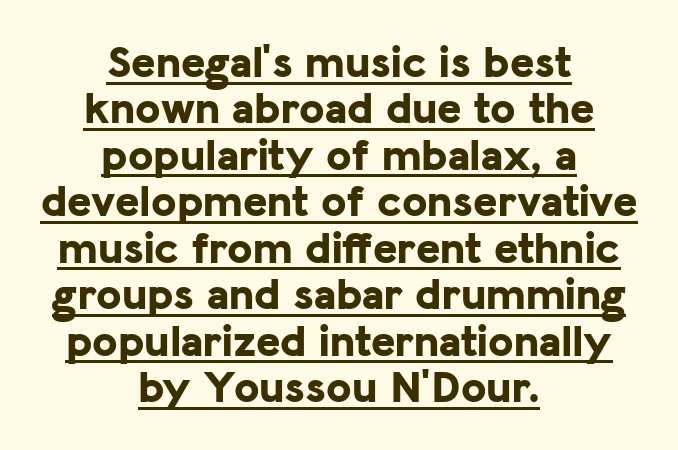
Q: Is the text bold? A: Yes.
Q: Is the text italic (slanted)? A: No, it is upright.
Q: Is the typeface a serif or a sans-serif typeface? A: Sans-serif.
Q: Is the text underlined? A: Yes.
Q: How is the paragraph aligned? A: Centered.
Q: Is the spacing between letters normal or unusually wide? A: Normal.
Q: Is the spacing between lines tight, normal or loose? A: Tight.
Q: Width (condensed, normal, or wide)? A: Normal.
Q: Stroke contrast? A: Low.
Q: x-height? A: Medium.
Q: Monospaced? A: No.
